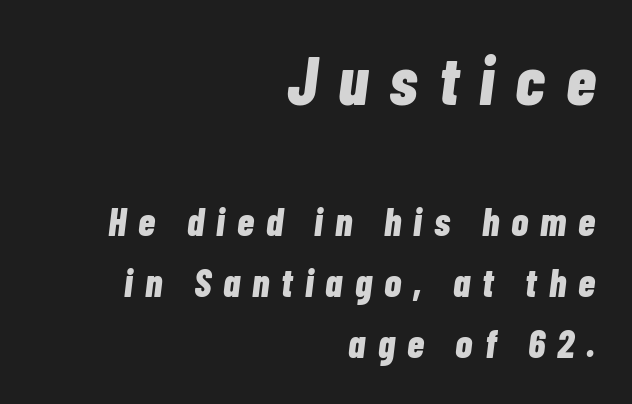
{"italic": "yes", "lean": "right", "slant_degrees": 7, "bold": "yes", "weight": "bold", "width": "condensed", "stroke_contrast": "low", "x_height": "medium", "monospaced": "no", "underline": "no", "align": "right", "line_spacing": "normal", "line_spacing_ratio": 1.56, "letter_spacing": "wide", "letter_spacing_em": 0.31, "larger_block": "first", "size_ratio": 1.74, "glyph_px": 68}
